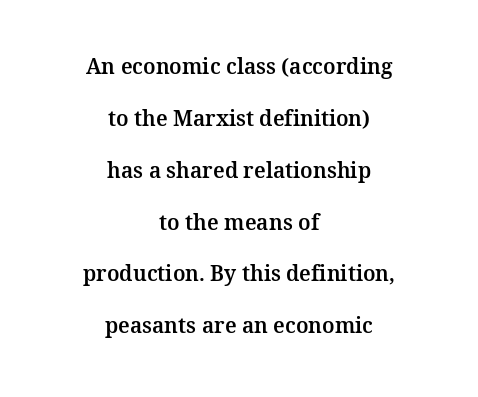
Inter-character spacing is left at the font's built-in metrics. The specimen reads as upright at a glance. One glance says open: line gaps are wider than usual. This rendering features lettering with no underline.
